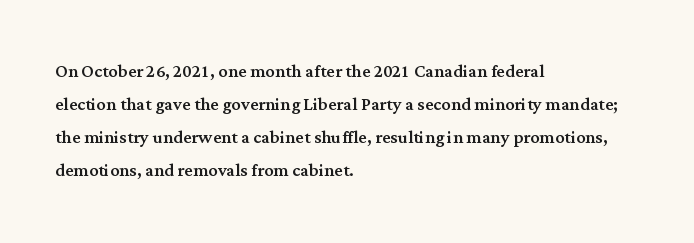
Plain, unruled lines of type. Letter spacing: default. Quick note: interline space is typical. Does the lettering tilt? It doesn't — this is upright. One-word summary of the alignment: left.
